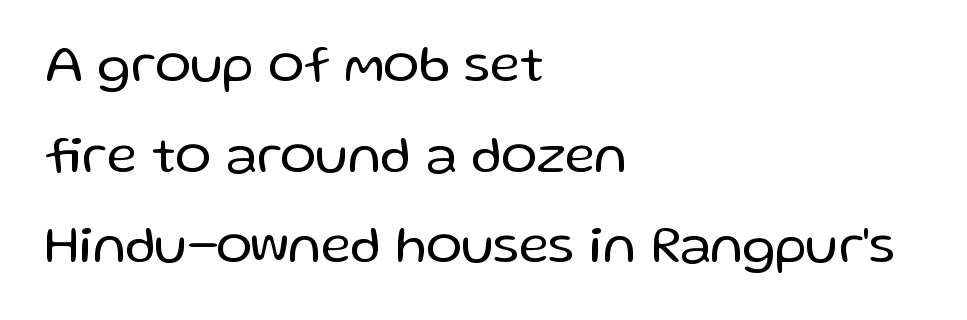
Compared with a typical body face, this is equally light or lighter still. You can tell it's not italic because the verticals are truly vertical. The glyphs in this specimen are sans serif. This rendering leaves character spacing at its baseline value. Alignment: flush left.
